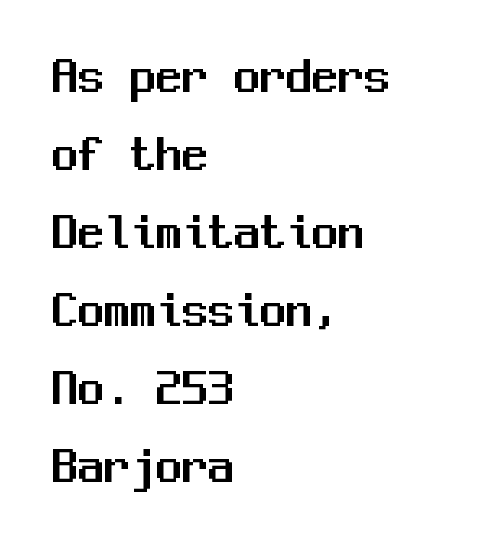
{"serif": "no", "italic": "no", "width": "normal", "stroke_contrast": "medium", "x_height": "medium", "monospaced": "yes", "underline": "no", "align": "left", "line_spacing": "normal", "line_spacing_ratio": 1.5, "letter_spacing": "normal", "letter_spacing_em": 0.0, "glyph_px": 52}
